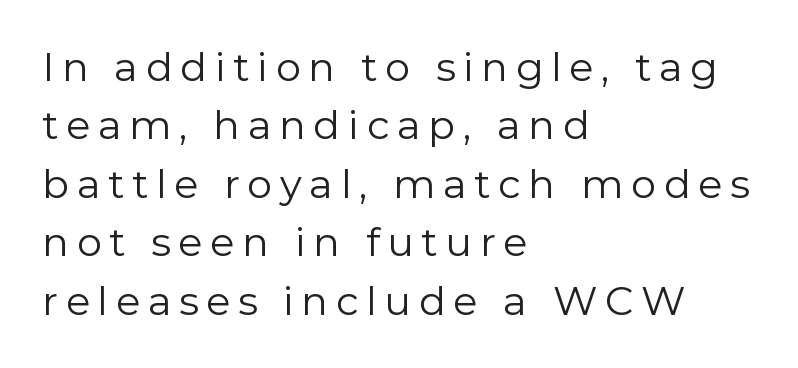
Q: Is the text bold? A: No.
Q: Is the text italic (slanted)? A: No, it is upright.
Q: Is the typeface a serif or a sans-serif typeface? A: Sans-serif.
Q: Is the text underlined? A: No.
Q: How is the paragraph aligned? A: Left-aligned.
Q: Is the spacing between lines tight, normal or loose? A: Normal.
Q: Width (condensed, normal, or wide)? A: Normal.
Q: Stroke contrast? A: Low.
Q: x-height? A: Medium.
Q: Monospaced? A: No.
